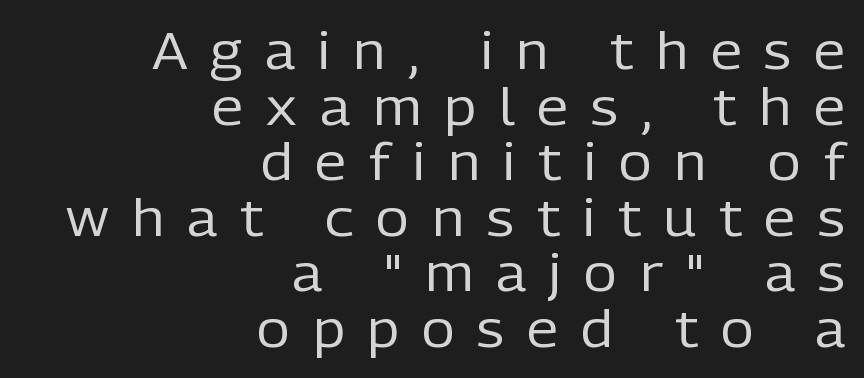
Q: Is the text bold? A: No.
Q: Is the text italic (slanted)? A: No, it is upright.
Q: Is the typeface a serif or a sans-serif typeface? A: Sans-serif.
Q: Is the text underlined? A: No.
Q: How is the paragraph aligned? A: Right-aligned.
Q: Is the spacing between letters normal or unusually wide? A: Unusually wide.
Q: Is the spacing between lines tight, normal or loose? A: Tight.
Q: Width (condensed, normal, or wide)? A: Normal.
Q: Stroke contrast? A: Low.
Q: x-height? A: Medium.
Q: Monospaced? A: No.
